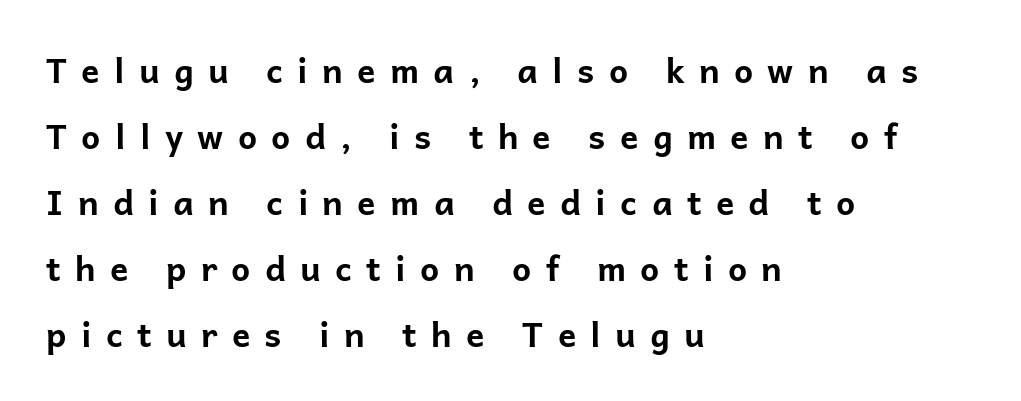
Q: Is the text bold? A: Yes.
Q: Is the text italic (slanted)? A: No, it is upright.
Q: Is the typeface a serif or a sans-serif typeface? A: Sans-serif.
Q: Is the text underlined? A: No.
Q: How is the paragraph aligned? A: Left-aligned.
Q: Is the spacing between letters normal or unusually wide? A: Unusually wide.
Q: Is the spacing between lines tight, normal or loose? A: Loose.
Q: Width (condensed, normal, or wide)? A: Normal.
Q: Stroke contrast? A: Low.
Q: x-height? A: Medium.
Q: Monospaced? A: No.
